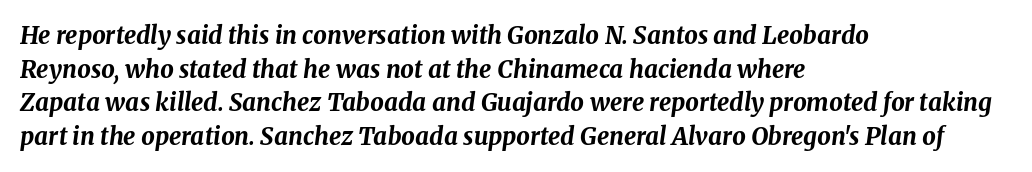
Q: Is the text bold? A: Yes.
Q: Is the text italic (slanted)? A: Yes, it leans right by about 8 degrees.
Q: Is the text underlined? A: No.
Q: How is the paragraph aligned? A: Left-aligned.
Q: Is the spacing between letters normal or unusually wide? A: Normal.
Q: Is the spacing between lines tight, normal or loose? A: Normal.
